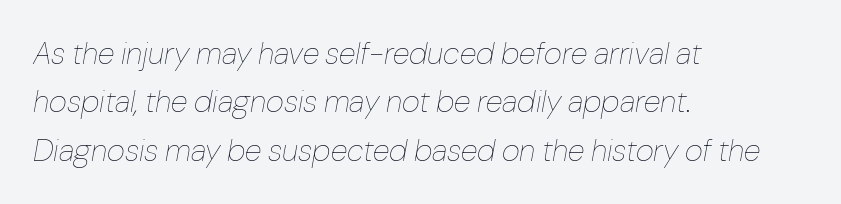
The image shows 31 px thin type, italic (leaning right); set left-aligned, normal line spacing (1.56x), normal letter spacing, not underlined; low stroke contrast and a medium x-height.
